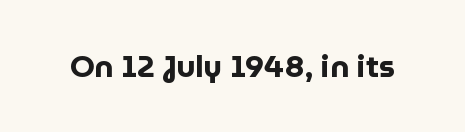
{"serif": "no", "italic": "no", "bold": "yes", "weight": "bold", "width": "normal", "stroke_contrast": "low", "x_height": "medium", "monospaced": "no", "underline": "no", "letter_spacing": "normal", "letter_spacing_em": 0.0, "glyph_px": 31}
